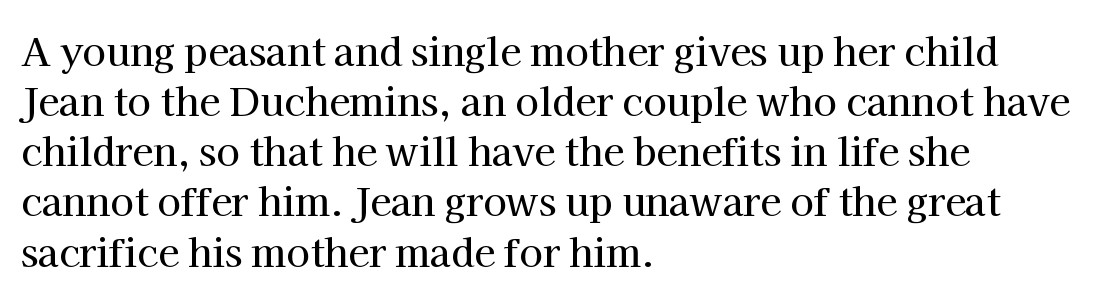
{"serif": "yes", "italic": "no", "width": "normal", "stroke_contrast": "high", "x_height": "medium", "monospaced": "no", "underline": "no", "align": "left", "line_spacing": "normal", "line_spacing_ratio": 1.32, "letter_spacing": "normal", "letter_spacing_em": 0.0, "glyph_px": 38}
